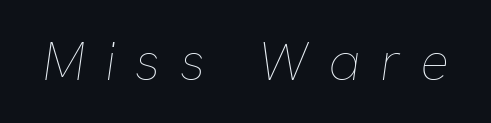
The image shows 54 px thin type, italic (leaning right); set unusually wide letter spacing (+0.36 em), not underlined; low stroke contrast and a medium x-height.
